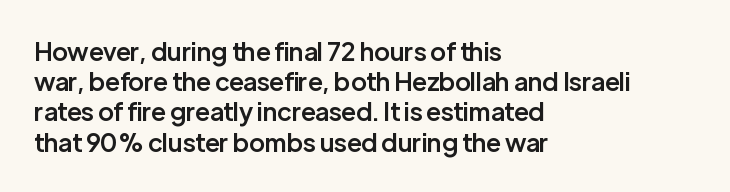
Q: Is the text bold? A: Semi-bold.
Q: Is the text italic (slanted)? A: No, it is upright.
Q: Is the text underlined? A: No.
Q: How is the paragraph aligned? A: Left-aligned.
Q: Is the spacing between letters normal or unusually wide? A: Normal.
